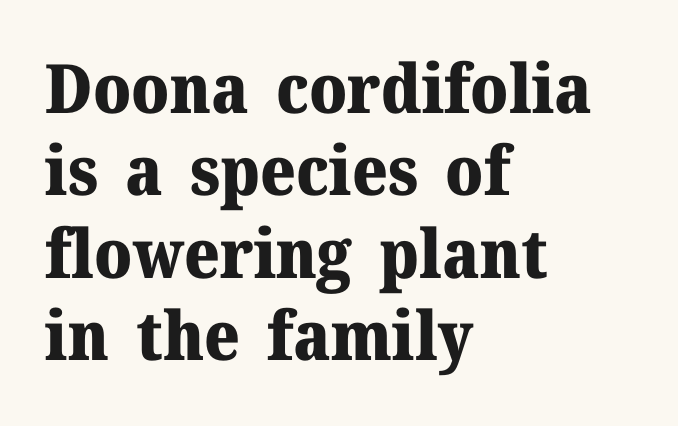
Plain, unruled lines of type. In CSS terms this would be text-align: left. The letters advance in unequal steps, a hallmark of proportional type. Students, this is bold: see how much ink each stroke carries. This sample uses a serif face.
